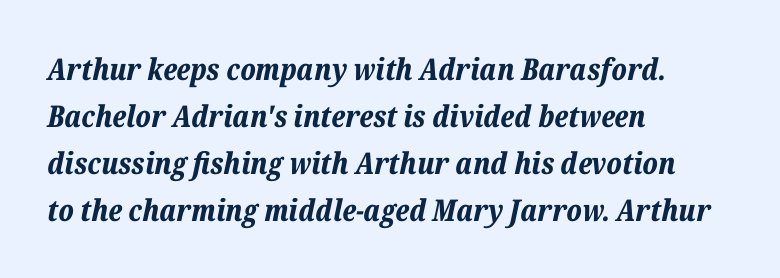
{"italic": "yes", "lean": "right", "slant_degrees": 12, "bold": "yes", "weight": "bold", "width": "normal", "stroke_contrast": "low", "x_height": "medium", "monospaced": "no", "underline": "no", "align": "left", "line_spacing": "normal", "line_spacing_ratio": 1.57, "letter_spacing": "normal", "letter_spacing_em": 0.0, "glyph_px": 30}
